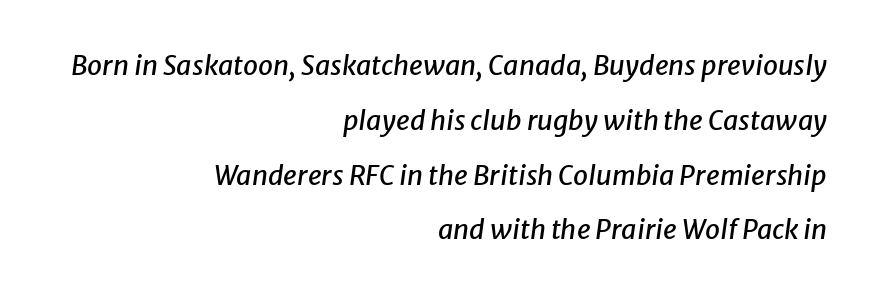
{"italic": "yes", "lean": "right", "slant_degrees": 8, "underline": "no", "align": "right", "line_spacing": "loose", "line_spacing_ratio": 2.03, "letter_spacing": "normal", "letter_spacing_em": 0.0, "glyph_px": 27}
